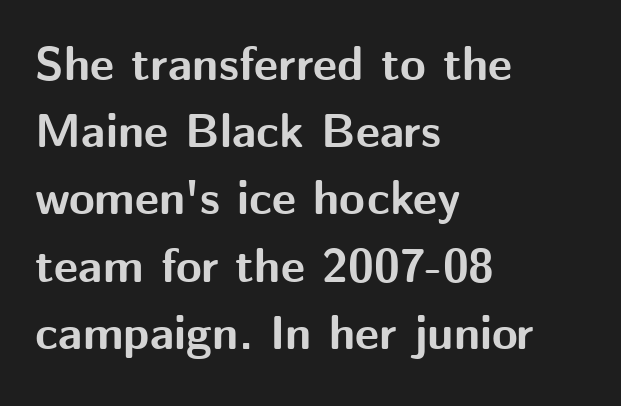
{"serif": "no", "italic": "no", "bold": "yes", "weight": "bold", "width": "normal", "stroke_contrast": "medium", "x_height": "medium", "monospaced": "no", "underline": "no", "align": "left", "line_spacing": "normal", "line_spacing_ratio": 1.43, "letter_spacing": "normal", "letter_spacing_em": 0.0, "glyph_px": 47}
